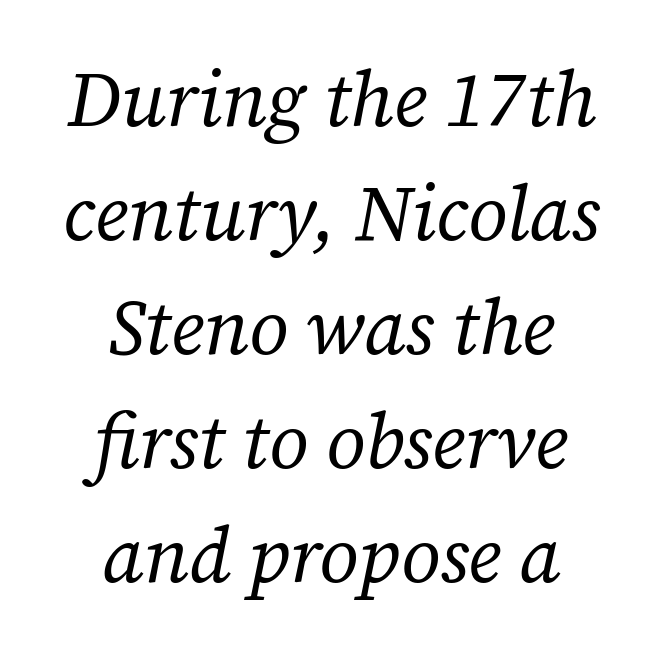
{"serif": "yes", "italic": "yes", "lean": "right", "slant_degrees": 12, "bold": "no", "weight": "regular", "width": "normal", "stroke_contrast": "low", "x_height": "medium", "monospaced": "no", "underline": "no", "align": "center", "line_spacing": "normal", "line_spacing_ratio": 1.48, "letter_spacing": "normal", "letter_spacing_em": 0.0, "glyph_px": 77}
